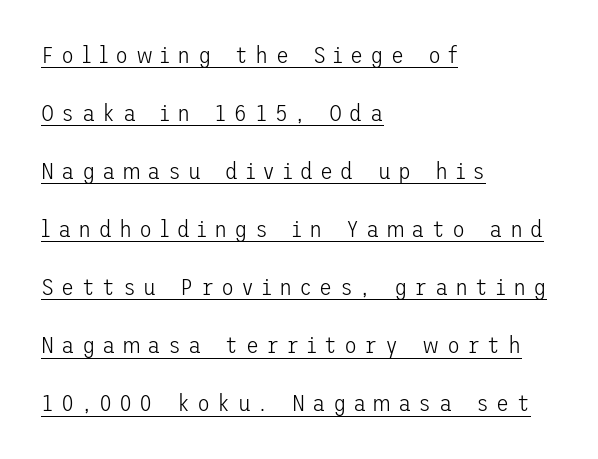
The passage shown has open, widely tracked lettering throughout. The cut favours lightness, reaching ordinary text weight at its darkest. A typographer would call this underscored text. Posture: vertical. In CSS terms this would be text-align: left.
